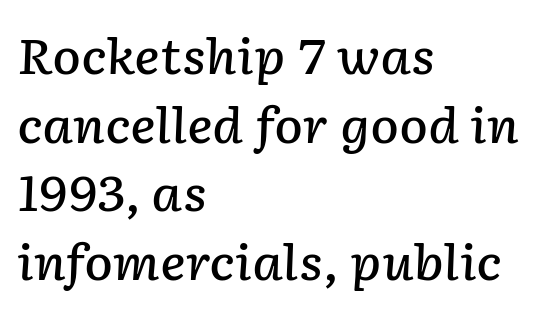
How heavy is the stroke? Medium-heavy — a semibold, shy of bold. A typesetter would mark this as italic. The foot of each line stays bare and open. The rendering uses natural spacing where letterforms have individual widths. Spacing between characters is what you'd get straight out of the box. The rows are spaced the way most documents space them.
